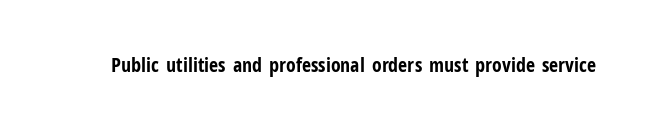
The image shows 20 px bold type, upright; set normal letter spacing, not underlined.
